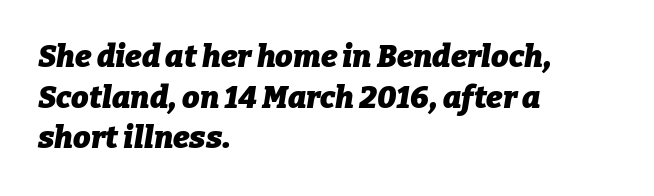
The image shows 31 px heavy type, italic (leaning right); set left-aligned, normal line spacing (1.31x), normal letter spacing, not underlined; low stroke contrast and a medium x-height.
